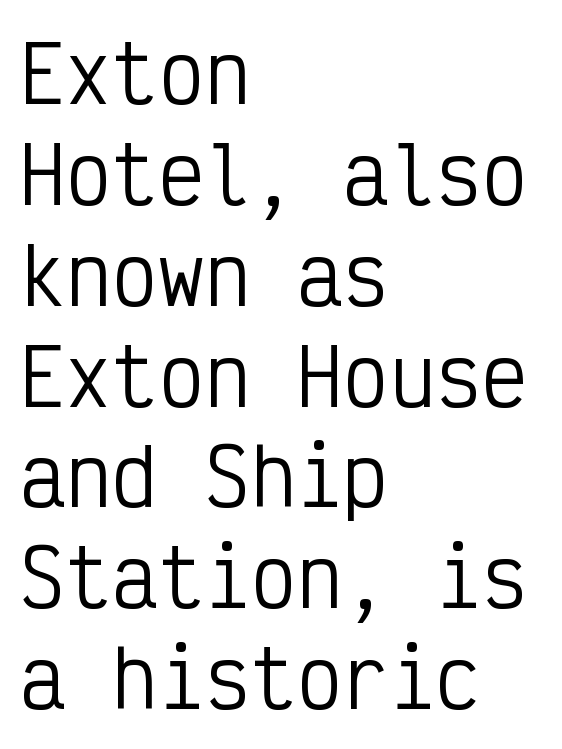
Q: Is the text bold? A: No.
Q: Is the text italic (slanted)? A: No, it is upright.
Q: Is the typeface a serif or a sans-serif typeface? A: Sans-serif.
Q: Is the text underlined? A: No.
Q: How is the paragraph aligned? A: Left-aligned.
Q: Is the spacing between letters normal or unusually wide? A: Normal.
Q: Is the spacing between lines tight, normal or loose? A: Normal.
Q: Width (condensed, normal, or wide)? A: Condensed.
Q: Stroke contrast? A: Low.
Q: x-height? A: Medium.
Q: Monospaced? A: Yes.
